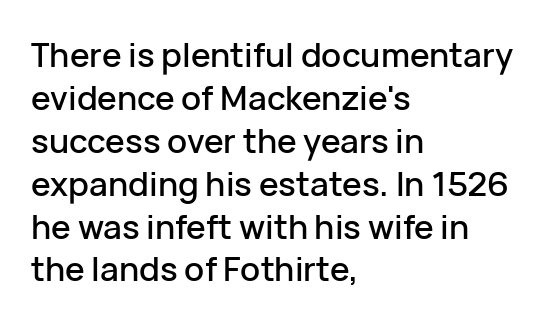
Q: Is the text italic (slanted)? A: No, it is upright.
Q: Is the typeface a serif or a sans-serif typeface? A: Sans-serif.
Q: Is the text underlined? A: No.
Q: How is the paragraph aligned? A: Left-aligned.
Q: Is the spacing between letters normal or unusually wide? A: Normal.
Q: Is the spacing between lines tight, normal or loose? A: Normal.
Q: Width (condensed, normal, or wide)? A: Normal.
Q: Stroke contrast? A: Low.
Q: x-height? A: Medium.
Q: Monospaced? A: No.
